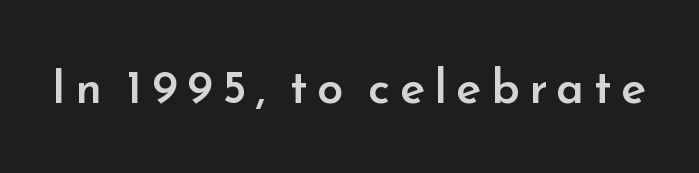
Q: Is the text bold? A: Semi-bold.
Q: Is the text italic (slanted)? A: No, it is upright.
Q: Is the typeface a serif or a sans-serif typeface? A: Sans-serif.
Q: Is the text underlined? A: No.
Q: Is the spacing between letters normal or unusually wide? A: Unusually wide.
Q: Width (condensed, normal, or wide)? A: Normal.
Q: Stroke contrast? A: Low.
Q: x-height? A: Small.
Q: Monospaced? A: No.
